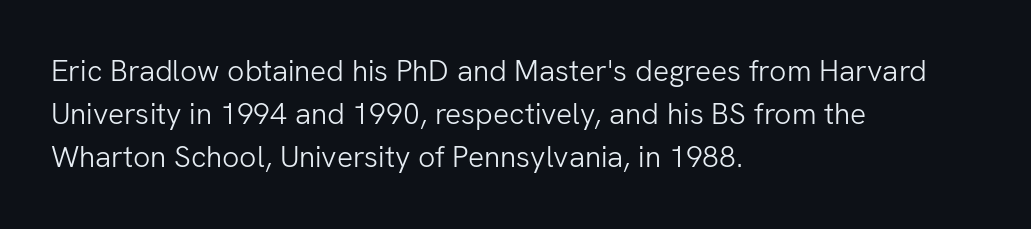
Q: Is the text bold? A: No.
Q: Is the text italic (slanted)? A: No, it is upright.
Q: Is the typeface a serif or a sans-serif typeface? A: Sans-serif.
Q: Is the text underlined? A: No.
Q: How is the paragraph aligned? A: Left-aligned.
Q: Is the spacing between letters normal or unusually wide? A: Normal.
Q: Is the spacing between lines tight, normal or loose? A: Normal.
Q: Width (condensed, normal, or wide)? A: Normal.
Q: Stroke contrast? A: Low.
Q: x-height? A: Medium.
Q: Monospaced? A: No.
